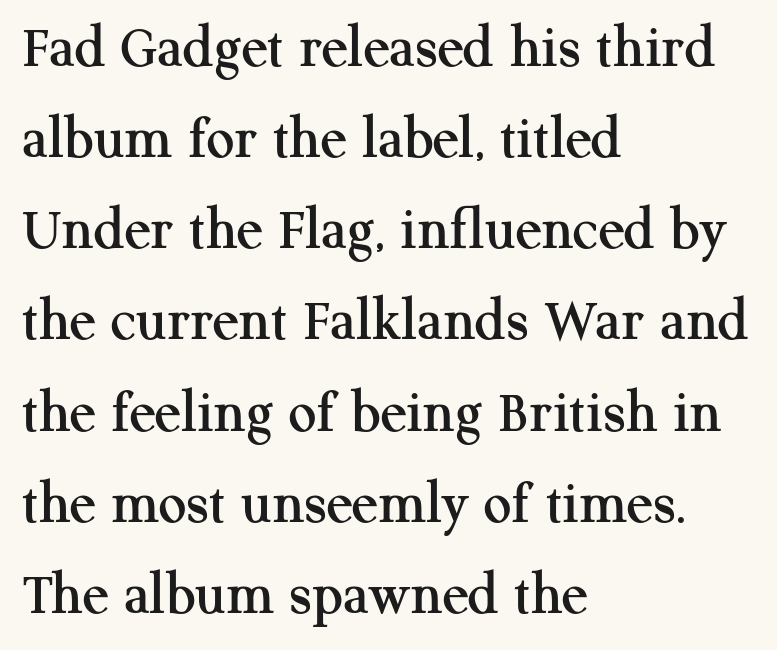
The gap between lines stays unmarked. If you measured baseline to baseline, you'd find a middling distance. The typography opts for an upright posture over an oblique one. Looks like regular typesetting: each glyph gets only the width it needs. The text was rendered using a seriffed face with decorative stroke endings. Honestly, the letter spacing is just normal — you wouldn't notice it.
